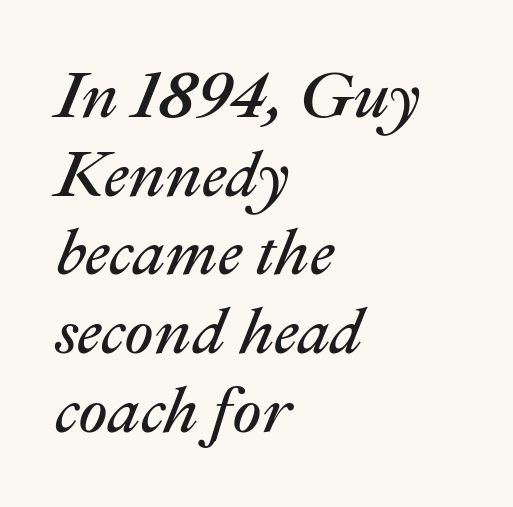
The characters are drawn with everyday or finer stroke widths. This sample uses an oblique cut, with every glyph tilted off the vertical. These lines keep a tight, regular rhythm from letter to letter. Is this a fixed-width face? No — the glyphs have proportional, varying widths.
